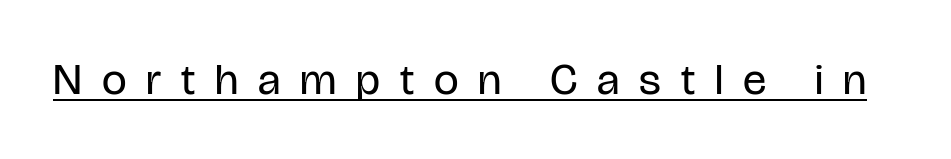
The image shows 44 px regular-weight, condensed sans-serif type, upright; set unusually wide letter spacing (+0.45 em), underlined; low stroke contrast and a large x-height.
